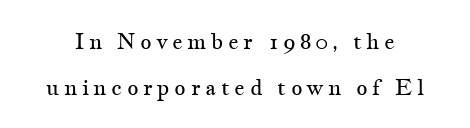
{"italic": "no", "bold": "no", "underline": "no", "line_spacing": "loose", "line_spacing_ratio": 2.09, "letter_spacing": "wide", "letter_spacing_em": 0.21, "glyph_px": 22}
